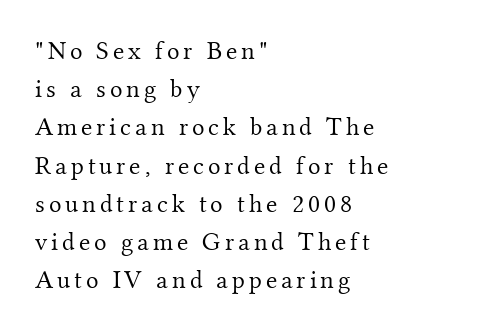
The characters are drawn with everyday or finer stroke widths. The space beneath each line is pristine and unruled. This sample uses an upright cut, with every glyph sitting square on the baseline. The leading is moderate, giving the passage an even texture. In CSS terms this would be text-align: left.
